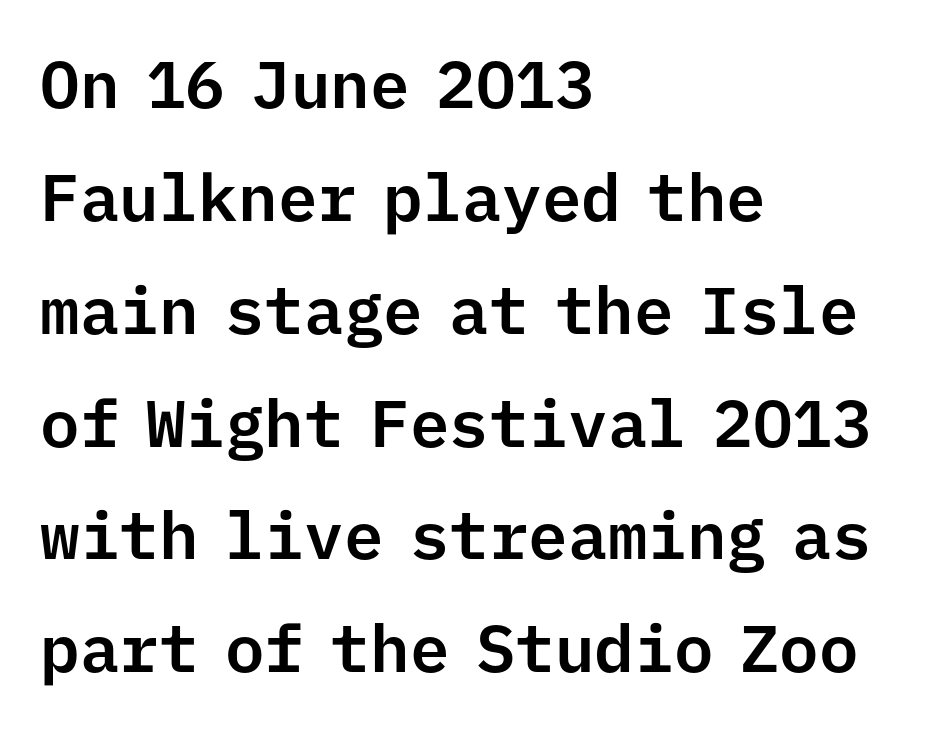
Letter spacing: default. Here the designer chose a console-style face with uniform glyph widths. Each line starts at the same left margin while the right side varies. The gap between lines stays unmarked. The rendering shows plain stroke endings on the letterforms — a sans-serif design.
